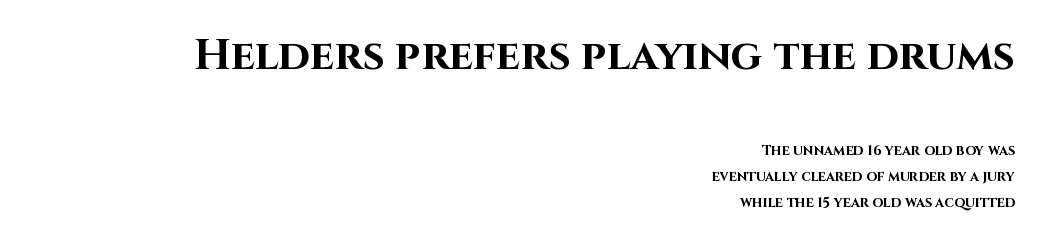
Q: Is the text bold? A: Yes.
Q: Is the text italic (slanted)? A: No, it is upright.
Q: Is the typeface a serif or a sans-serif typeface? A: Sans-serif.
Q: Is the text underlined? A: No.
Q: How is the paragraph aligned? A: Right-aligned.
Q: Is the spacing between letters normal or unusually wide? A: Normal.
Q: Which block of text is set in a larger size, the first (top) or the second (bottom)? A: The first (top) one.
Q: Width (condensed, normal, or wide)? A: Normal.
Q: Stroke contrast? A: High.
Q: x-height? A: Large.
Q: Monospaced? A: No.
